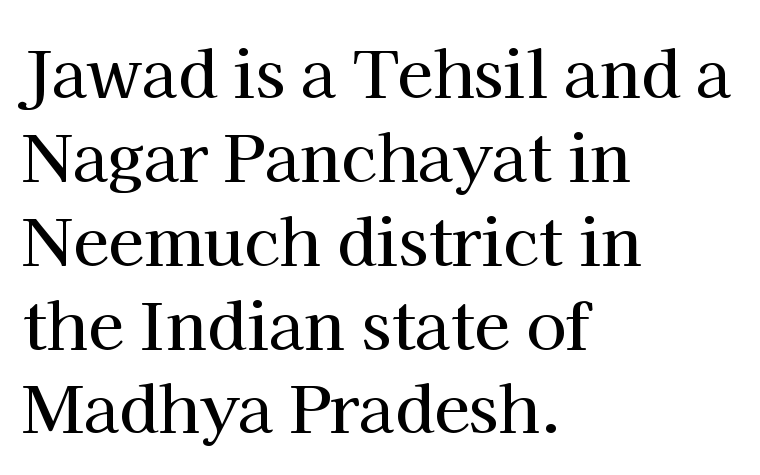
{"serif": "yes", "italic": "no", "width": "normal", "stroke_contrast": "high", "x_height": "medium", "monospaced": "no", "underline": "no", "align": "left", "line_spacing": "normal", "line_spacing_ratio": 1.29, "letter_spacing": "normal", "letter_spacing_em": 0.0, "glyph_px": 65}
